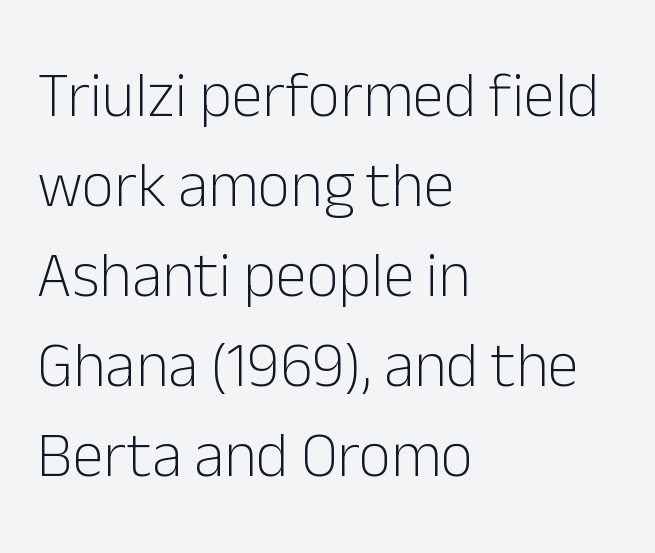
The image shows 63 px light sans-serif type, upright; set left-aligned, normal line spacing (1.43x), normal letter spacing, not underlined; low stroke contrast and a medium x-height.
